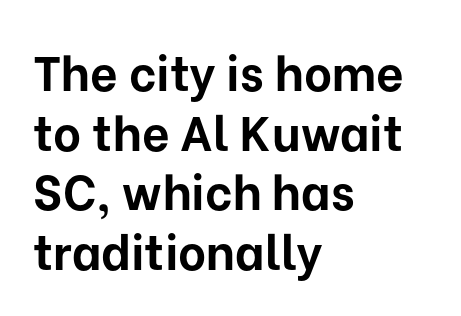
The lines in this sample share a left origin and differ only in where they stop. No italicization has been applied; the sample stays upright. Proportional: the letters do not fall into vertical columns. A full-strength bold gives these letters their thick strokes. Unmarked baselines from the first word to the last. What stands out about the letter spacing? Nothing — it is the standard amount.
